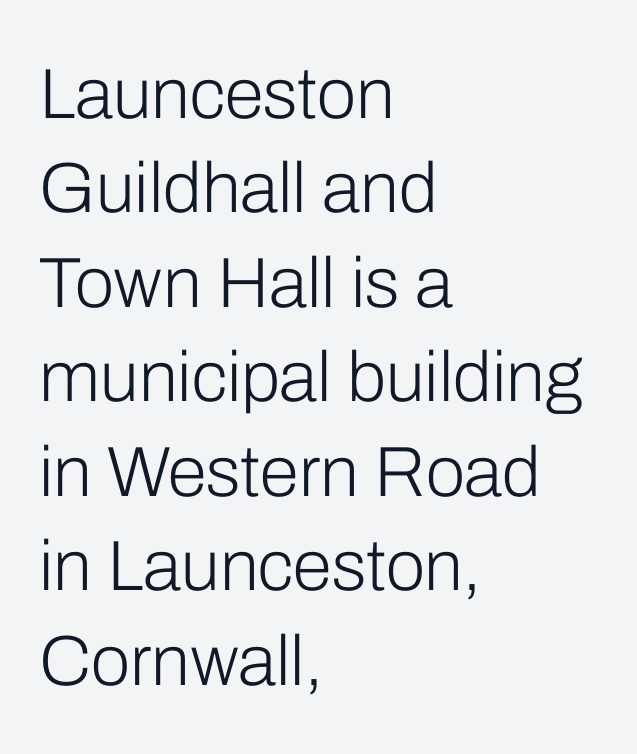
Typeset ragged right — the left edge is the straight one. Reading down the column, the eye jumps a familiar distance to each next line. Clear beneath every line of the passage. What stands out about the letter spacing? Nothing — it is the standard amount. The strokes are not fattened; the text isn't bold. You can tell from the bare stems that sans-serif type was used.
